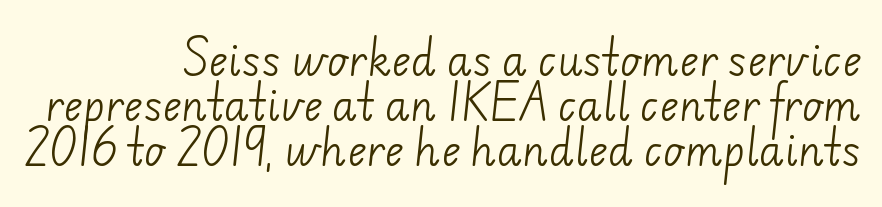
The image shows 41 px light sans-serif type; set right-aligned, tight line spacing (1.1x), normal letter spacing, not underlined; low stroke contrast and a small x-height.
